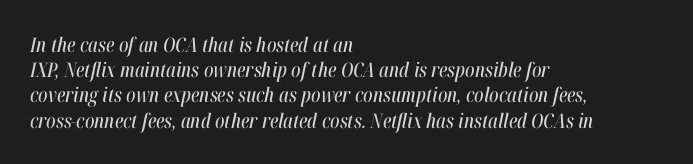
Q: Is the text italic (slanted)? A: Yes, it leans right by about 12 degrees.
Q: Is the text underlined? A: No.
Q: How is the paragraph aligned? A: Left-aligned.
Q: Is the spacing between letters normal or unusually wide? A: Normal.
Q: Is the spacing between lines tight, normal or loose? A: Normal.
